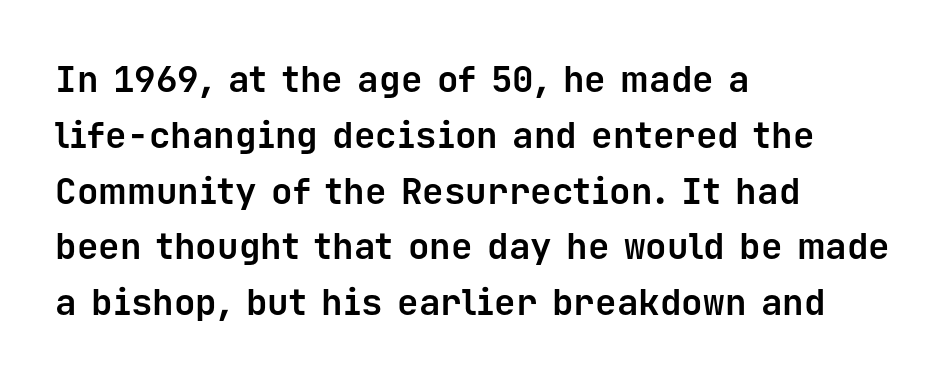
A typesetter would call this leading conventional body-copy spacing. The passage is arranged the way most books set body copy — flush left. A typesetter would mark this as roman, not italic. Descenders hang freely into open space. Serifs: no, the terminals of the letterforms are clean. Chunky letters — that's bold for sure.
